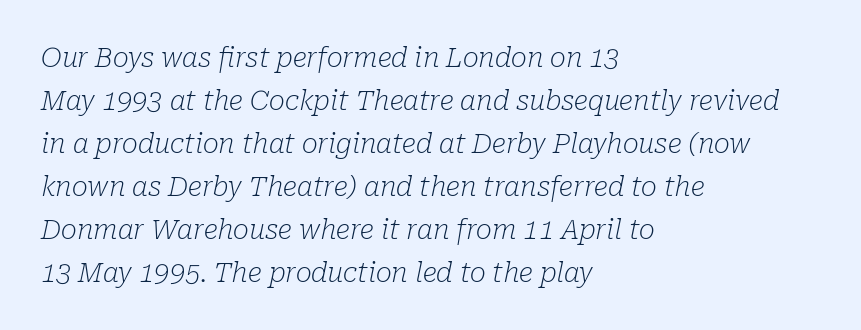
{"italic": "yes", "lean": "right", "slant_degrees": 10, "bold": "no", "underline": "no", "align": "left", "line_spacing": "normal", "line_spacing_ratio": 1.59, "letter_spacing": "normal", "letter_spacing_em": 0.0, "glyph_px": 27}
